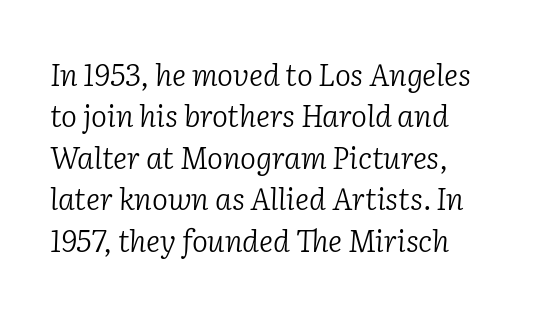
The string is rendered with underlining switched off. The letters sit at their default tracking, neither squeezed nor spread. A typesetter would call this proportional, since set widths differ per character. Stem width sits at or under what a default text font uses. The text carries the slant typical of an italic or oblique font. Horizontal alignment here is leftward, the default for most running prose.
